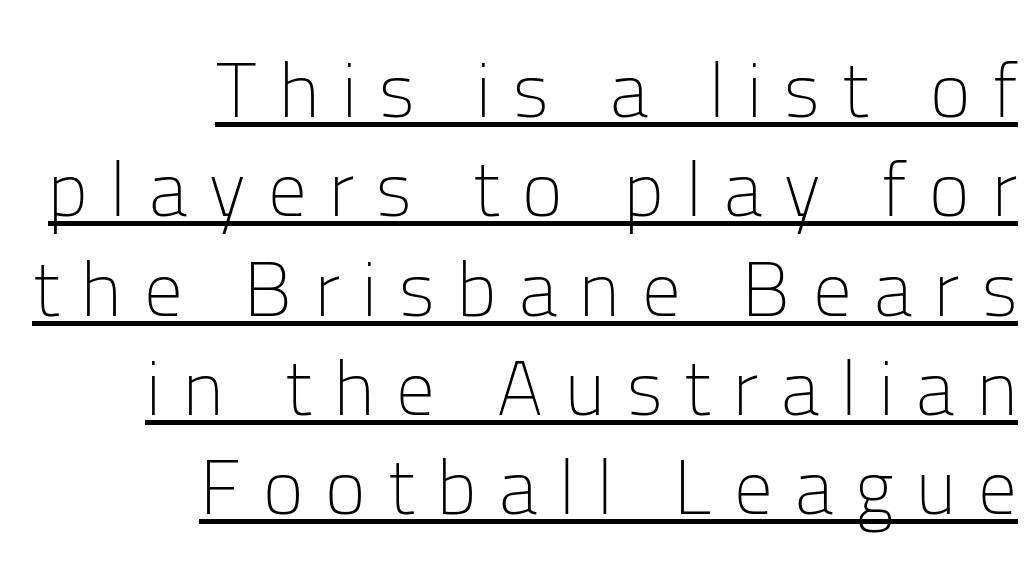
{"serif": "no", "italic": "no", "bold": "no", "weight": "light", "width": "normal", "stroke_contrast": "low", "x_height": "medium", "monospaced": "no", "underline": "yes", "align": "right", "line_spacing": "normal", "line_spacing_ratio": 1.29, "letter_spacing": "wide", "letter_spacing_em": 0.29, "glyph_px": 77}
